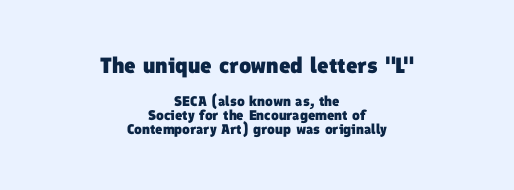
You'd pick this weight for a headline — it's a proper bold. The designer dialed line spacing down below the default. In terms of letterspacing, this is plain default setting. This rendering features lettering with no underline. The more generous point size was reserved for the upper chunk.
